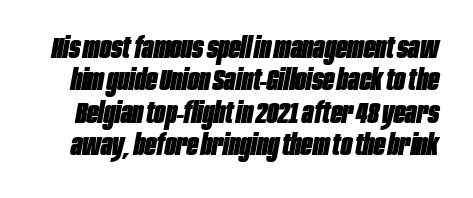
{"italic": "yes", "lean": "right", "slant_degrees": 10, "bold": "yes", "weight": "heavy", "width": "condensed", "stroke_contrast": "low", "x_height": "large", "monospaced": "no", "underline": "no", "line_spacing": "tight", "line_spacing_ratio": 1.08, "letter_spacing": "normal", "letter_spacing_em": 0.0, "glyph_px": 30}
